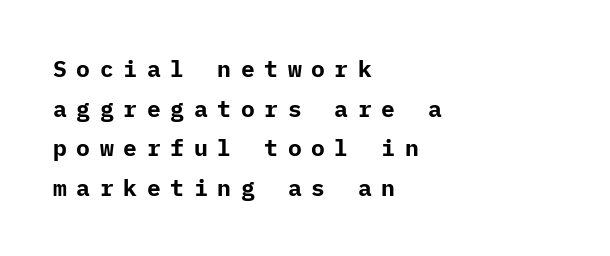
Q: Is the text bold? A: Yes.
Q: Is the text italic (slanted)? A: No, it is upright.
Q: Is the text underlined? A: No.
Q: How is the paragraph aligned? A: Left-aligned.
Q: Is the spacing between letters normal or unusually wide? A: Unusually wide.
